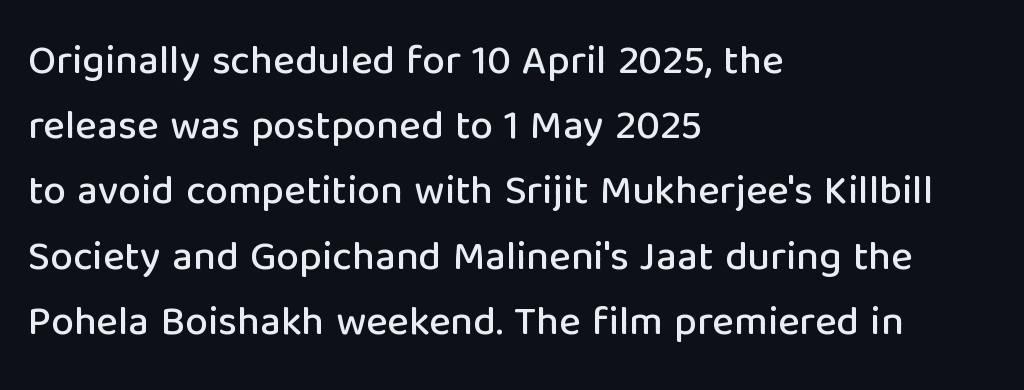
Q: Is the text italic (slanted)? A: No, it is upright.
Q: Is the typeface a serif or a sans-serif typeface? A: Sans-serif.
Q: Is the text underlined? A: No.
Q: How is the paragraph aligned? A: Left-aligned.
Q: Is the spacing between letters normal or unusually wide? A: Normal.
Q: Is the spacing between lines tight, normal or loose? A: Normal.
Q: Width (condensed, normal, or wide)? A: Normal.
Q: Stroke contrast? A: Low.
Q: x-height? A: Medium.
Q: Monospaced? A: No.
